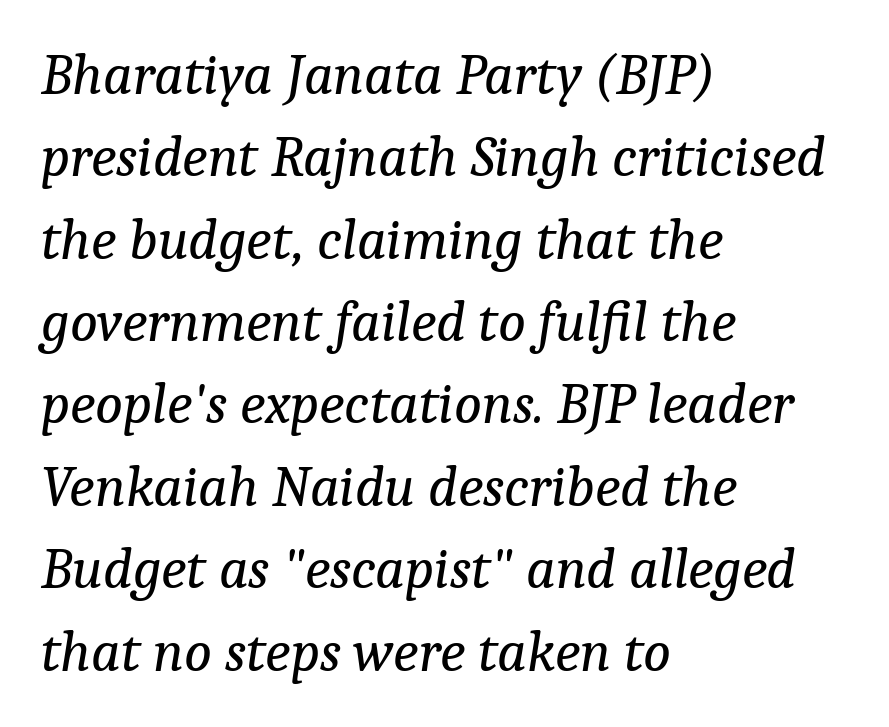
The image shows 58 px regular-weight serif type, italic (leaning right); set left-aligned, normal line spacing (1.42x), normal letter spacing, not underlined; low stroke contrast and a medium x-height.
